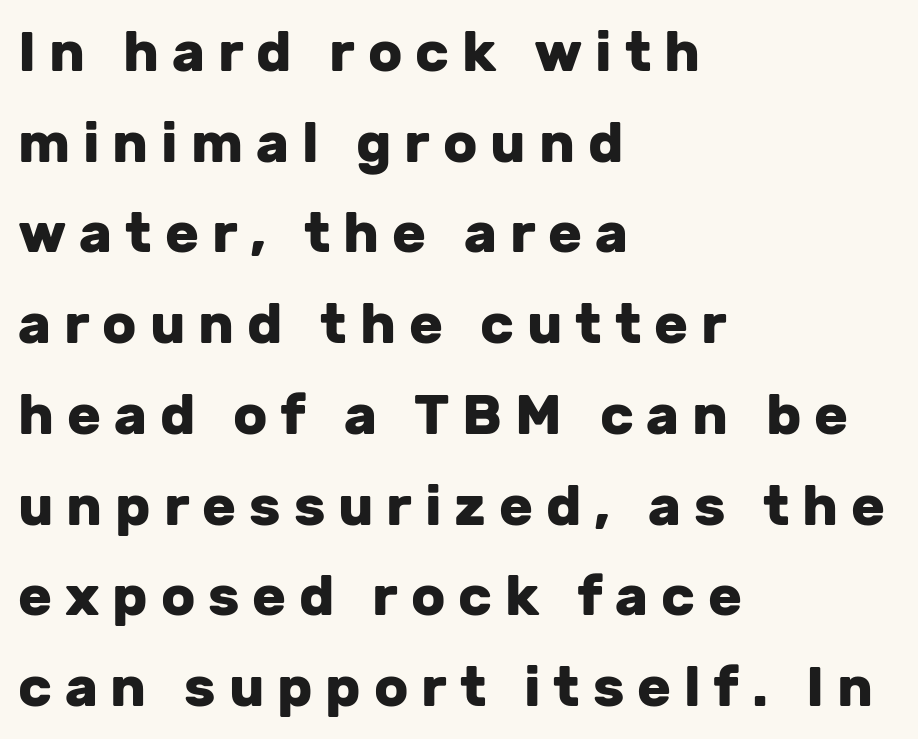
Words float on clear page, feet unadorned. If you measured baseline to baseline, you'd find a middling distance. Alignment: flush left. Looks like regular typesetting: each glyph gets only the width it needs. Characters follow at a spacing far wider than the type designer built in.
